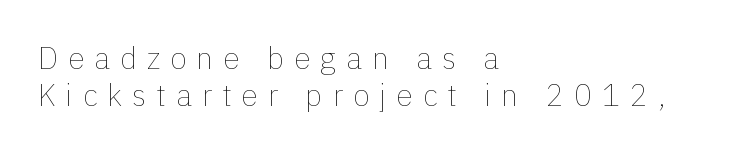
Spacing verdict: proportional, widths tailored to each character. Each word looks stretched out because of the extra space between its letters. The foot of each line stays bare and open. No heavy texture on the line: the type isn't bold.
